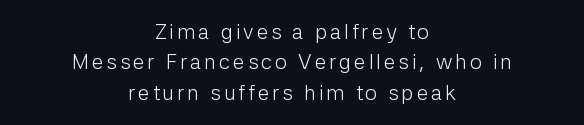
Q: Is the text bold? A: No.
Q: Is the text italic (slanted)? A: No, it is upright.
Q: Is the text underlined? A: No.
Q: How is the paragraph aligned? A: Centered.
Q: Is the spacing between lines tight, normal or loose? A: Normal.
